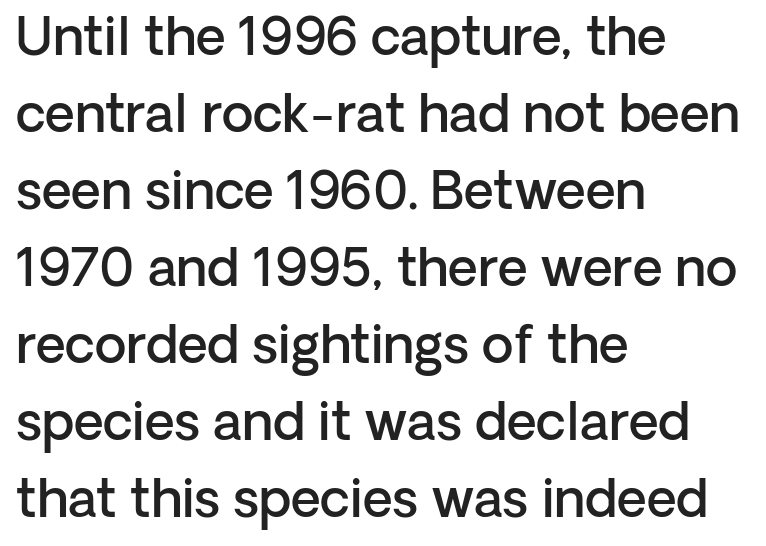
Q: Is the text bold? A: Semi-bold.
Q: Is the text italic (slanted)? A: No, it is upright.
Q: Is the typeface a serif or a sans-serif typeface? A: Sans-serif.
Q: Is the text underlined? A: No.
Q: How is the paragraph aligned? A: Left-aligned.
Q: Is the spacing between letters normal or unusually wide? A: Normal.
Q: Is the spacing between lines tight, normal or loose? A: Normal.
Q: Width (condensed, normal, or wide)? A: Normal.
Q: Stroke contrast? A: Low.
Q: x-height? A: Medium.
Q: Monospaced? A: No.
